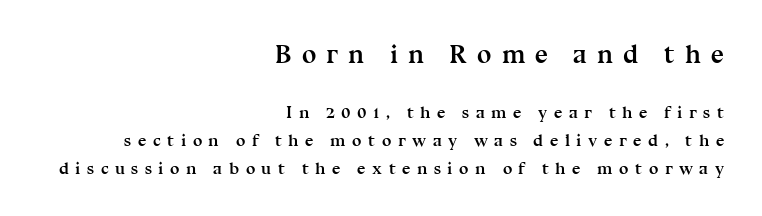
{"italic": "no", "bold": "yes", "underline": "no", "align": "right", "line_spacing": "normal", "line_spacing_ratio": 1.65, "letter_spacing": "wide", "letter_spacing_em": 0.38, "larger_block": "first", "size_ratio": 1.53, "glyph_px": 26}
